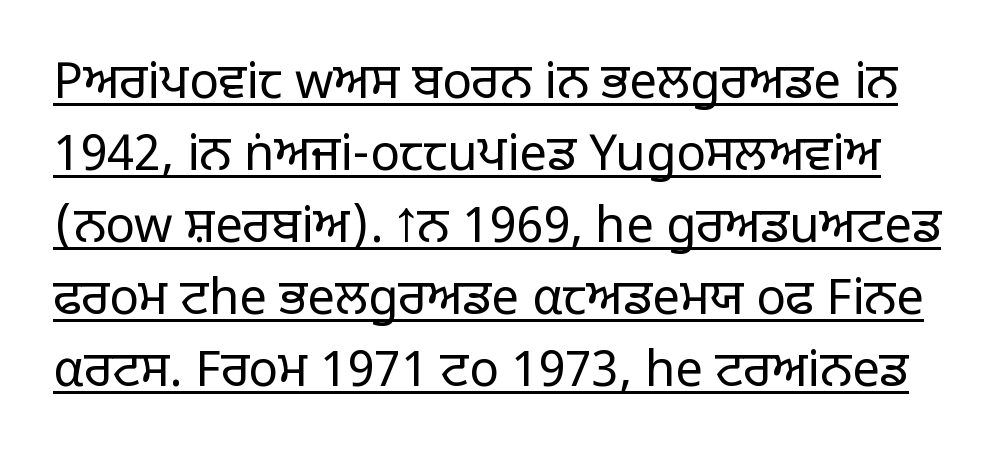
{"serif": "no", "italic": "no", "bold": "no", "weight": "light", "width": "normal", "stroke_contrast": "low", "x_height": "large", "monospaced": "no", "underline": "yes", "line_spacing": "normal", "line_spacing_ratio": 1.47, "letter_spacing": "normal", "letter_spacing_em": 0.0, "glyph_px": 49}
